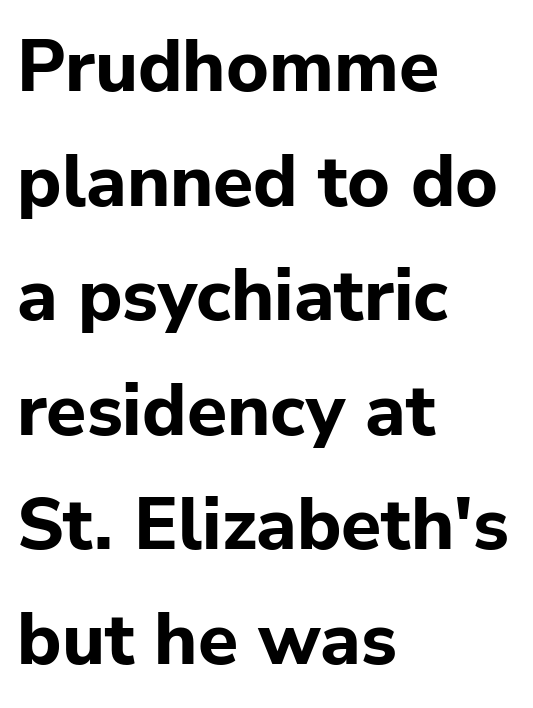
{"serif": "no", "italic": "no", "bold": "yes", "weight": "bold", "width": "normal", "stroke_contrast": "low", "x_height": "medium", "monospaced": "no", "underline": "no", "align": "left", "line_spacing": "normal", "line_spacing_ratio": 1.57, "letter_spacing": "normal", "letter_spacing_em": 0.0, "glyph_px": 73}
